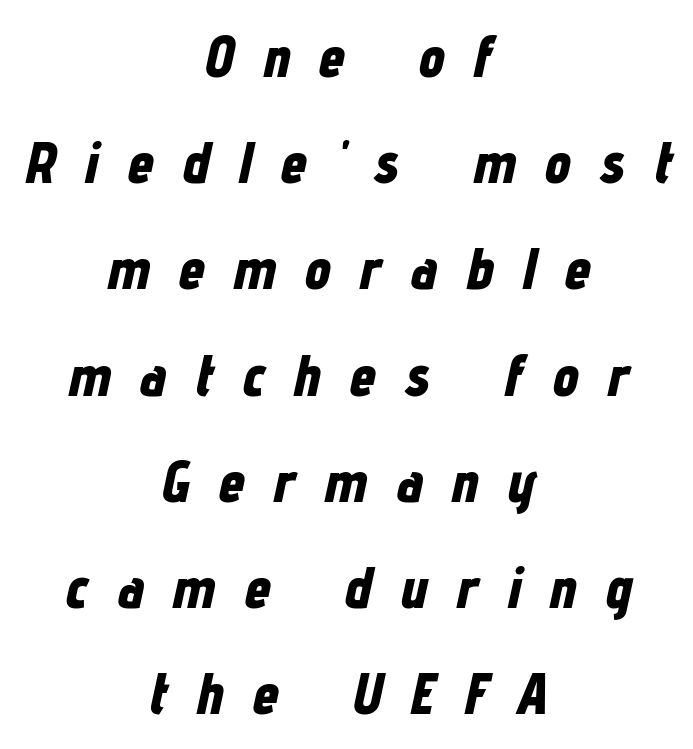
The glyphs are unaccompanied by any horizontal stroke below them. Tracking here is generous; glyphs stand well apart from one another. Plenty of ink on the page — the face is bold. In terms of posture, this sample is oblique.
